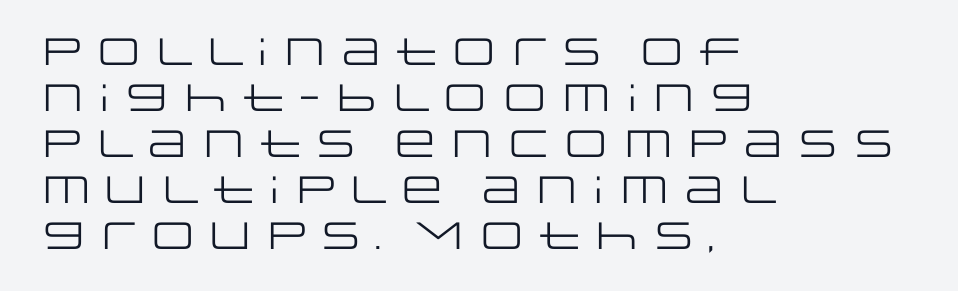
Every row of glyphs begins at an identical x-position on the left. Italic: no, the glyphs are upright roman. Beneath every word, the page is bare. The type family on display is of the sans-serif kind.
